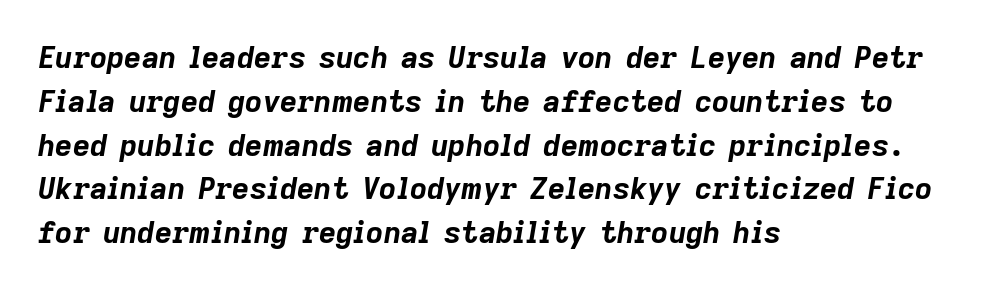
Line starts are locked; line ends wander. Reading down the column, the eye jumps a familiar distance to each next line. Spacing verdict: proportional, widths tailored to each character. Beneath every word, the page is bare.
